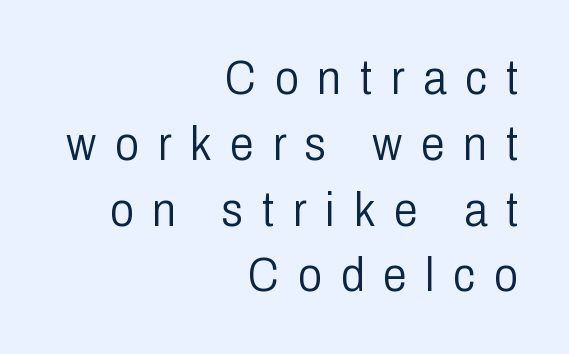
{"serif": "no", "italic": "no", "bold": "no", "weight": "light", "width": "condensed", "stroke_contrast": "low", "x_height": "medium", "monospaced": "no", "underline": "no", "align": "right", "line_spacing": "normal", "line_spacing_ratio": 1.37, "letter_spacing": "wide", "letter_spacing_em": 0.39, "glyph_px": 48}
